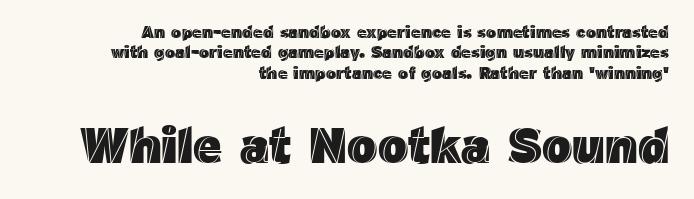
The image shows 50 px text type, upright; set right-aligned, line spacing 1.2x, normal letter spacing, not underlined; the second (bottom) block is 2.94x larger; a medium x-height.
